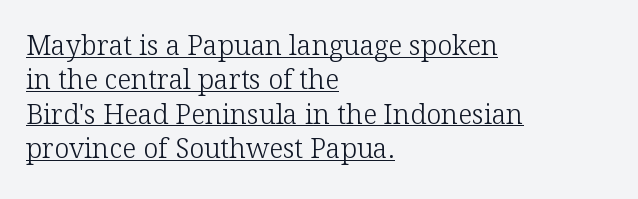
Q: Is the text bold? A: No.
Q: Is the text italic (slanted)? A: No, it is upright.
Q: Is the text underlined? A: Yes.
Q: How is the paragraph aligned? A: Left-aligned.
Q: Is the spacing between letters normal or unusually wide? A: Normal.
Q: Is the spacing between lines tight, normal or loose? A: Normal.
